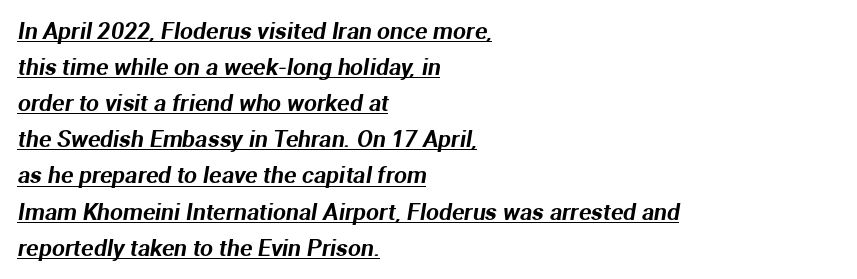
Each word holds together tightly as a unit, with standard inter-letter gaps. The rows are spaced the way most documents space them. A typographer would call this underscored text. The typesetter chose a ragged-right arrangement here.
